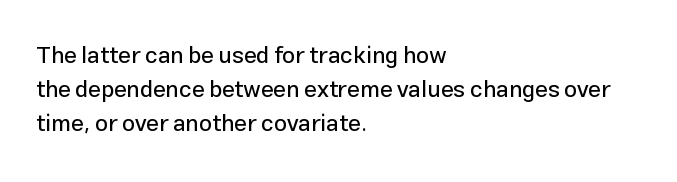
Q: Is the text italic (slanted)? A: No, it is upright.
Q: Is the text underlined? A: No.
Q: How is the paragraph aligned? A: Left-aligned.
Q: Is the spacing between letters normal or unusually wide? A: Normal.
Q: Is the spacing between lines tight, normal or loose? A: Normal.
